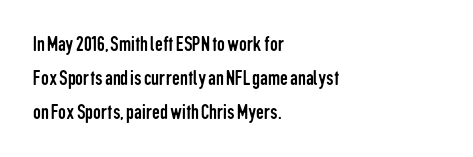
These lines stack with their left ends in a neat column. Any mark beneath the type? The region is blank. Short note: letters normally spaced. The type sits square on the baseline with zero lean.
